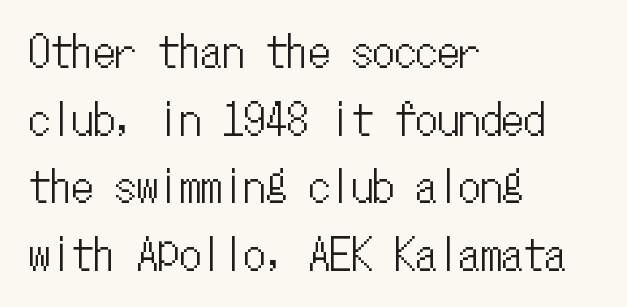
The image shows 43 px condensed type, upright, monospaced; set left-aligned, normal line spacing (1.57x), normal letter spacing, not underlined; low stroke contrast and a medium x-height.
